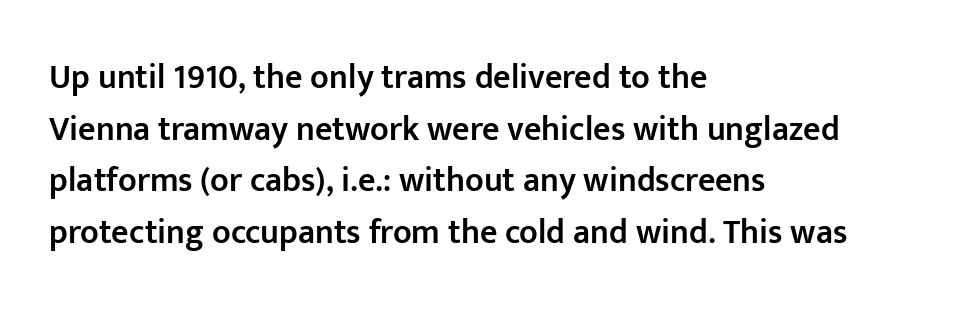
The image shows 34 px semibold sans-serif type, upright; set left-aligned, normal line spacing (1.52x), normal letter spacing, not underlined; low stroke contrast and a medium x-height.
